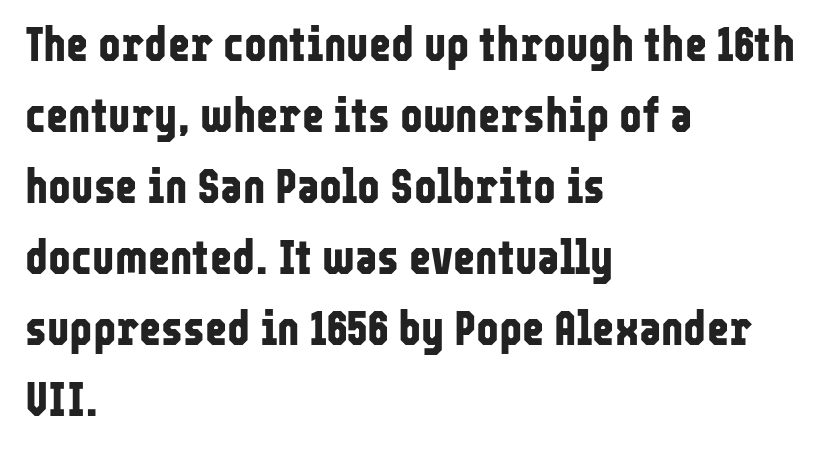
The image shows 48 px bold, condensed sans-serif type, upright; set left-aligned, normal line spacing (1.48x), normal letter spacing, not underlined; low stroke contrast and a medium x-height.
